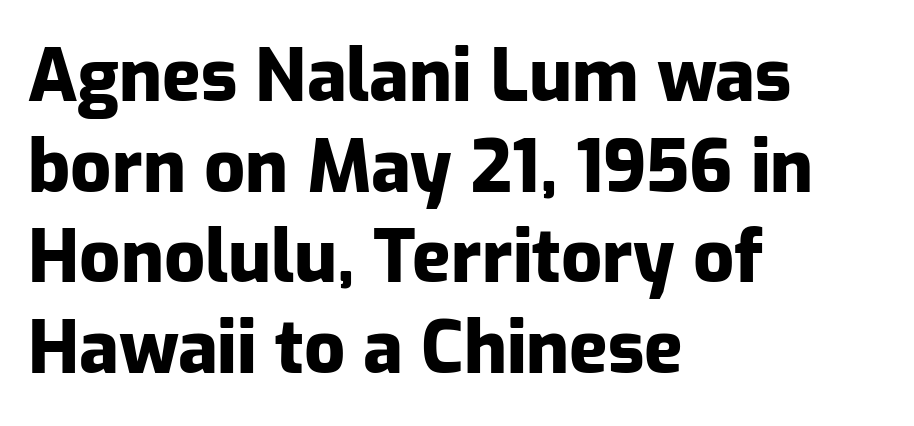
A dark, heavy texture on the line: the type is bold. The passage shown stacks its lines at a standard gap. Each letter's strokes conclude bluntly, with no projecting serifs. Horizontal alignment here is leftward, the default for most running prose. Caption: standard tracking, unaltered.
